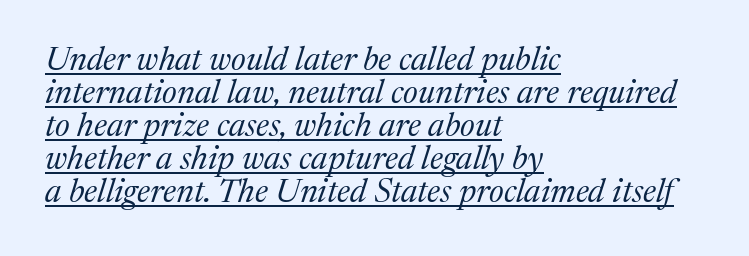
Q: Is the text bold? A: No.
Q: Is the text italic (slanted)? A: Yes, it leans right by about 17 degrees.
Q: Is the typeface a serif or a sans-serif typeface? A: Serif.
Q: Is the text underlined? A: Yes.
Q: How is the paragraph aligned? A: Left-aligned.
Q: Is the spacing between letters normal or unusually wide? A: Normal.
Q: Is the spacing between lines tight, normal or loose? A: Tight.
Q: Width (condensed, normal, or wide)? A: Normal.
Q: Stroke contrast? A: Medium.
Q: x-height? A: Medium.
Q: Monospaced? A: No.
